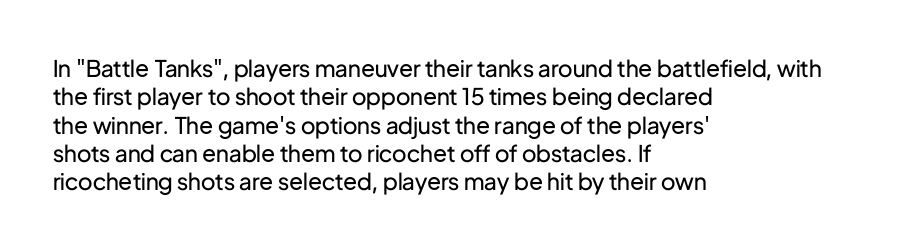
Q: Is the text bold? A: No.
Q: Is the text italic (slanted)? A: No, it is upright.
Q: Is the text underlined? A: No.
Q: How is the paragraph aligned? A: Left-aligned.
Q: Is the spacing between letters normal or unusually wide? A: Normal.
